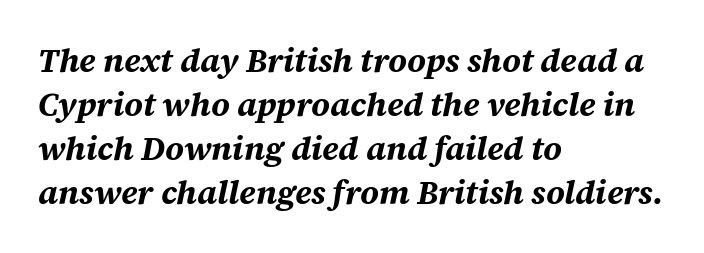
Q: Is the text bold? A: Yes.
Q: Is the text italic (slanted)? A: Yes, it leans right by about 12 degrees.
Q: Is the text underlined? A: No.
Q: How is the paragraph aligned? A: Left-aligned.
Q: Is the spacing between letters normal or unusually wide? A: Normal.
Q: Is the spacing between lines tight, normal or loose? A: Normal.
Q: Width (condensed, normal, or wide)? A: Normal.
Q: Stroke contrast? A: Medium.
Q: x-height? A: Large.
Q: Monospaced? A: No.
